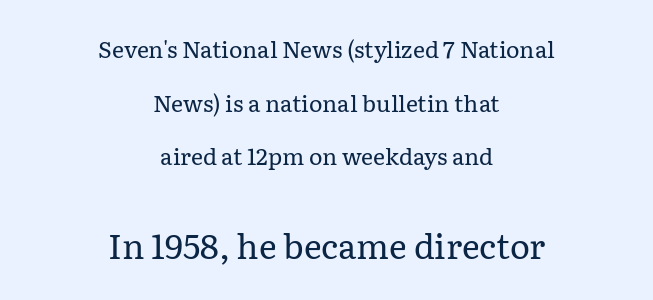
Q: Is the text bold? A: No.
Q: Is the text italic (slanted)? A: No, it is upright.
Q: Is the typeface a serif or a sans-serif typeface? A: Serif.
Q: Is the text underlined? A: No.
Q: How is the paragraph aligned? A: Centered.
Q: Is the spacing between letters normal or unusually wide? A: Normal.
Q: Is the spacing between lines tight, normal or loose? A: Loose.
Q: Which block of text is set in a larger size, the first (top) or the second (bottom)? A: The second (bottom) one.
Q: Width (condensed, normal, or wide)? A: Normal.
Q: Stroke contrast? A: Low.
Q: x-height? A: Medium.
Q: Monospaced? A: No.
